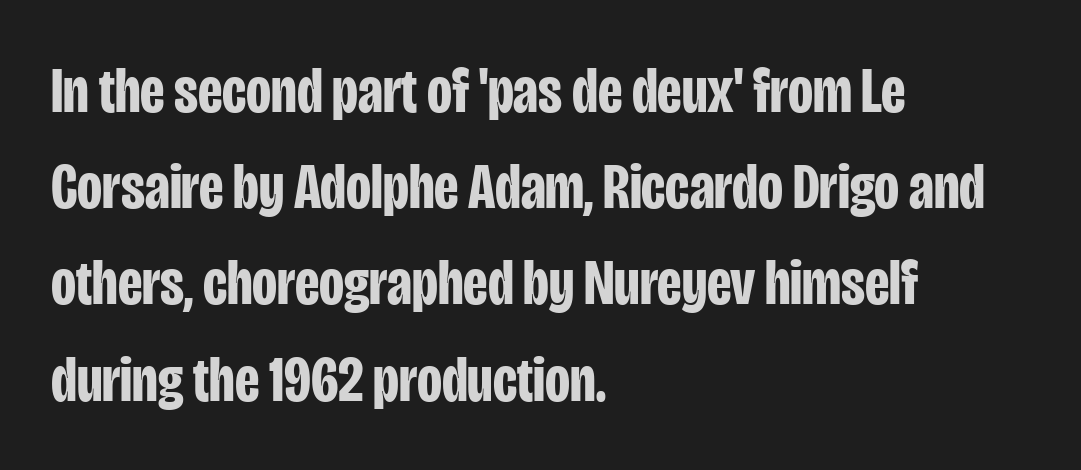
The space directly below the letters is spotless. Tall strokes in this sample are plumb rather than angled. Look at the bottom of the vertical strokes: they stop flat, with no serifs. The passage shown has conventional tracking throughout. This block has exactly the height ordinary leading produces.
